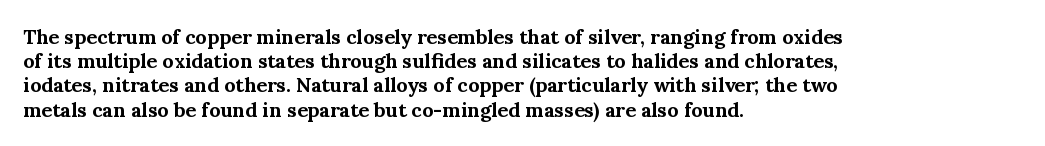
The image shows 20 px bold type, upright; set left-aligned, line spacing 1.21x, normal letter spacing, not underlined.
